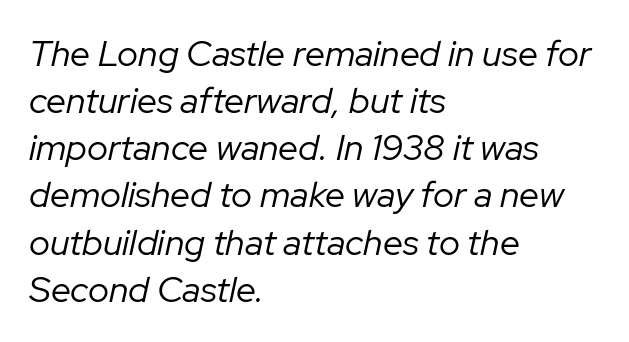
{"italic": "yes", "lean": "right", "slant_degrees": 12, "bold": "no", "weight": "regular", "width": "normal", "stroke_contrast": "low", "x_height": "medium", "monospaced": "no", "underline": "no", "align": "left", "line_spacing": "normal", "line_spacing_ratio": 1.31, "letter_spacing": "normal", "letter_spacing_em": 0.0, "glyph_px": 36}
